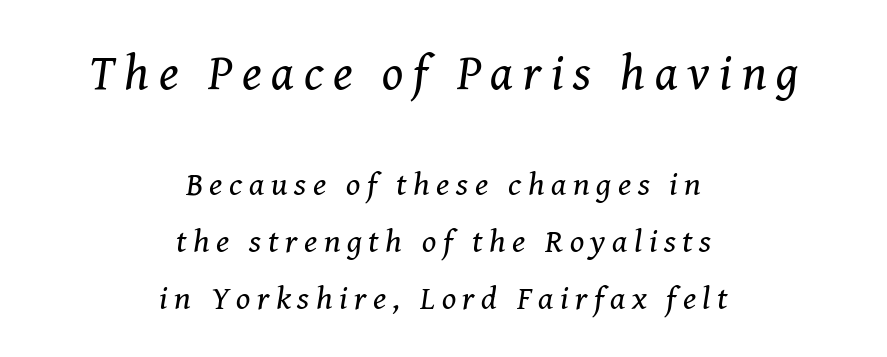
Q: Is the text bold? A: No.
Q: Is the text italic (slanted)? A: Yes, it leans right by about 8 degrees.
Q: Is the typeface a serif or a sans-serif typeface? A: Serif.
Q: Is the text underlined? A: No.
Q: How is the paragraph aligned? A: Centered.
Q: Is the spacing between letters normal or unusually wide? A: Unusually wide.
Q: Which block of text is set in a larger size, the first (top) or the second (bottom)? A: The first (top) one.
Q: Width (condensed, normal, or wide)? A: Normal.
Q: Stroke contrast? A: Medium.
Q: x-height? A: Medium.
Q: Monospaced? A: No.
